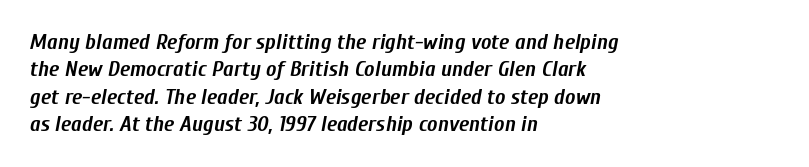
The image shows 22 px bold type, italic (leaning right); set left-aligned, normal line spacing (1.25x), normal letter spacing, not underlined.
